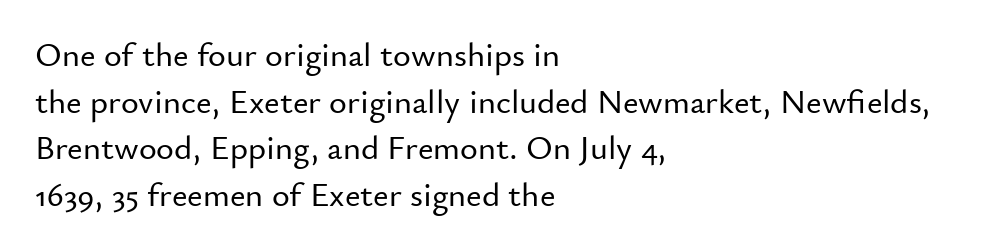
{"serif": "no", "italic": "no", "width": "normal", "stroke_contrast": "low", "x_height": "small", "monospaced": "no", "underline": "no", "align": "left", "line_spacing": "normal", "line_spacing_ratio": 1.37, "letter_spacing": "normal", "letter_spacing_em": 0.0, "glyph_px": 34}
